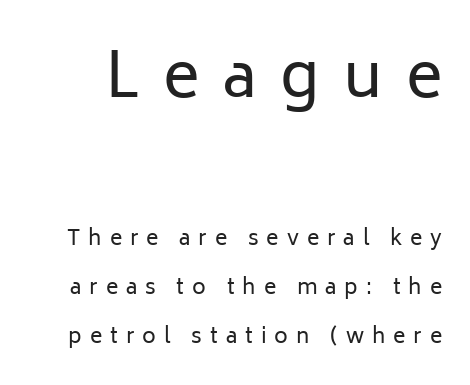
The image shows 62 px regular-weight sans-serif type, upright; set loose line spacing (2.32x), unusually wide letter spacing (+0.38 em), not underlined; the first (top) block is 2.95x larger; low stroke contrast and a medium x-height.
